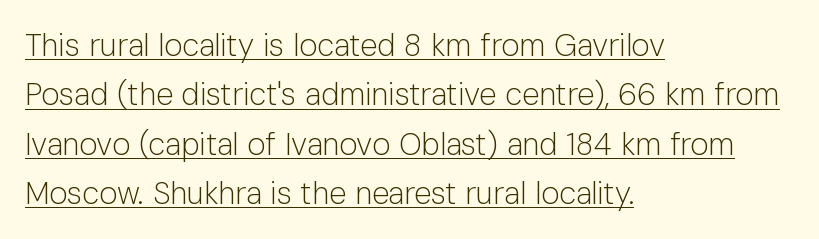
The letters advance in unequal steps, a hallmark of proportional type. Words appear dense and cohesive because spacing is normal. On a weight scale, this lands at 450 or below. The rows are spaced the way most documents space them. This is sans-serif lettering, the kind often seen on screens and signage.
